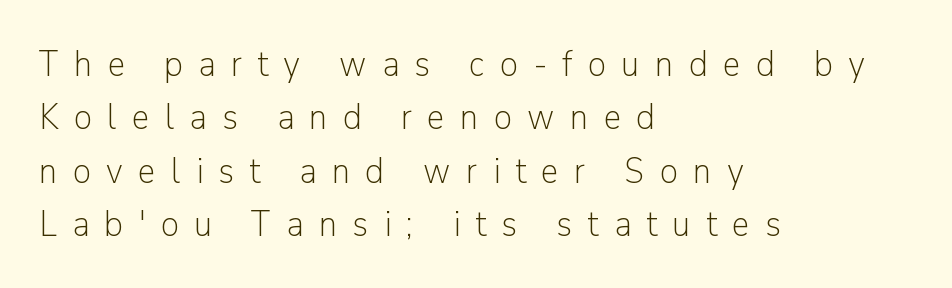
The letters advance in unequal steps, a hallmark of proportional type. This rendering widens character spacing well past its baseline value. Font category for this specimen: sans-serif. Weight: not bold — regular or lighter.
